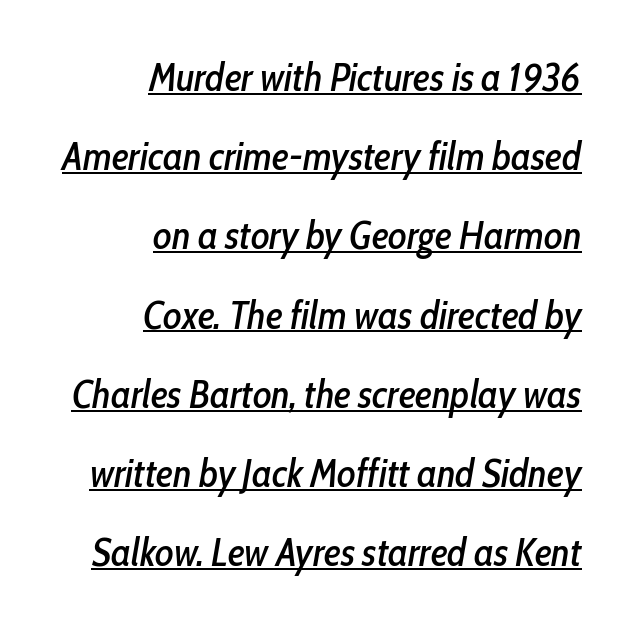
You could not count columns in this text — the font is proportionally spaced. Inter-character spacing is left at the font's built-in metrics. Emphasis is given by a line drawn under the lettering. Alignment: flush right.
